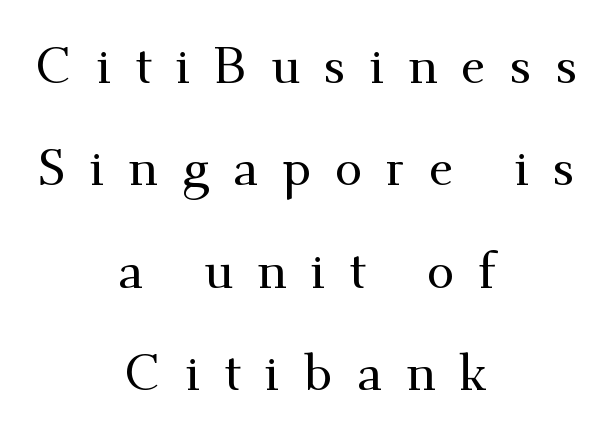
Each line is balanced around a shared central axis. The typography opts for an upright posture over an oblique one. The passage shown is typed in a proportional face where columns would drift. Tracking value appears strongly positive — letters spread wide. The font family rendered here belongs to the serif group.
